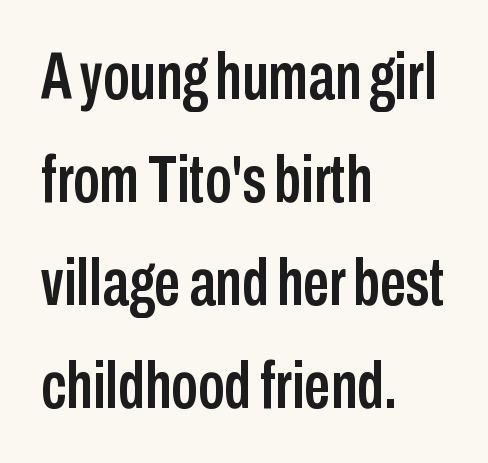
Q: Is the text italic (slanted)? A: No, it is upright.
Q: Is the typeface a serif or a sans-serif typeface? A: Sans-serif.
Q: Is the text underlined? A: No.
Q: How is the paragraph aligned? A: Left-aligned.
Q: Is the spacing between letters normal or unusually wide? A: Normal.
Q: Is the spacing between lines tight, normal or loose? A: Normal.
Q: Width (condensed, normal, or wide)? A: Condensed.
Q: Stroke contrast? A: Low.
Q: x-height? A: Medium.
Q: Monospaced? A: No.
